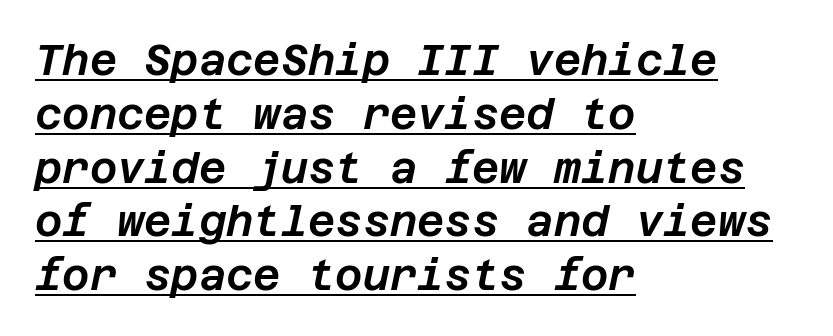
The image shows 42 px text type, italic (leaning right); set left-aligned, normal line spacing (1.28x), normal letter spacing, underlined; low stroke contrast and a large x-height.
